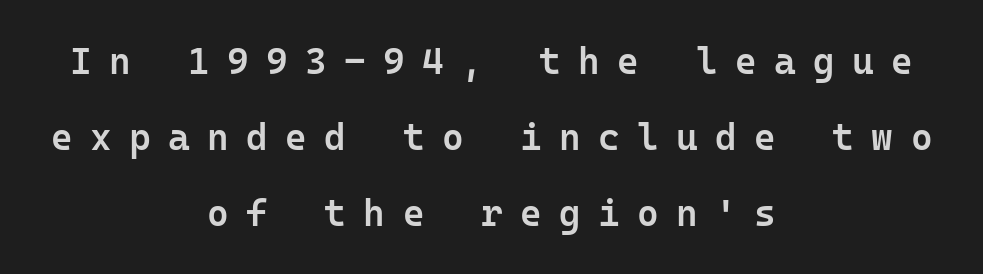
Q: Is the text bold? A: Semi-bold.
Q: Is the text italic (slanted)? A: No, it is upright.
Q: Is the typeface a serif or a sans-serif typeface? A: Sans-serif.
Q: Is the text underlined? A: No.
Q: How is the paragraph aligned? A: Centered.
Q: Is the spacing between letters normal or unusually wide? A: Unusually wide.
Q: Is the spacing between lines tight, normal or loose? A: Loose.
Q: Width (condensed, normal, or wide)? A: Normal.
Q: Stroke contrast? A: Low.
Q: x-height? A: Medium.
Q: Monospaced? A: Yes.
